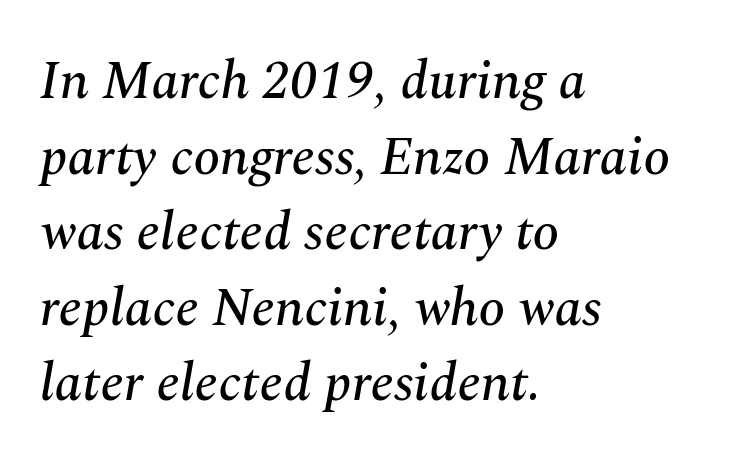
The image shows 54 px serif type, italic (leaning right); set left-aligned, normal line spacing (1.4x), normal letter spacing, not underlined; medium stroke contrast and a medium x-height.
